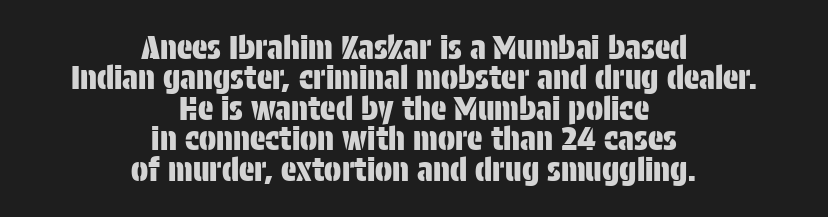
The image shows 32 px condensed sans-serif type, upright; set centered, tight line spacing (0.95x), normal letter spacing, not underlined; low stroke contrast and a large x-height.
